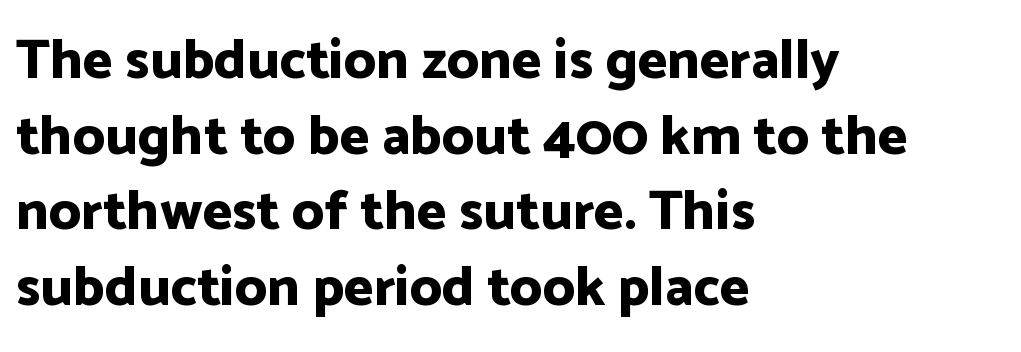
The image shows 56 px bold sans-serif type, upright; set left-aligned, normal line spacing (1.35x), normal letter spacing, not underlined; low stroke contrast and a medium x-height.
